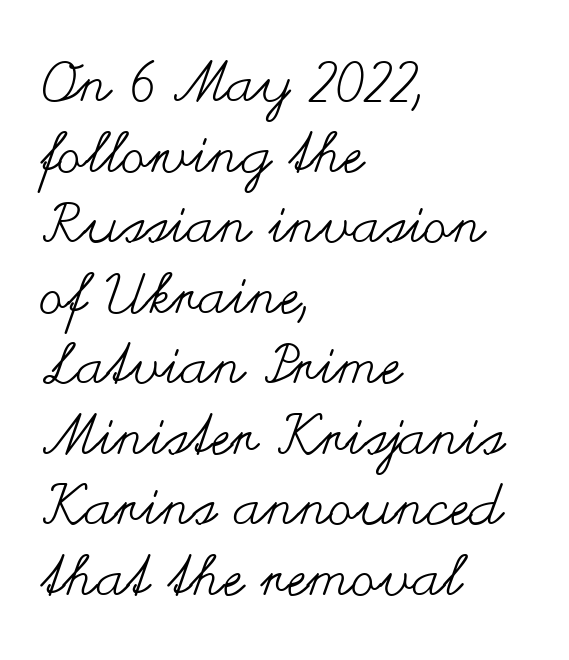
The image shows 56 px regular-weight, wide type; set left-aligned, normal line spacing (1.26x), normal letter spacing, not underlined; medium stroke contrast and a small x-height.
